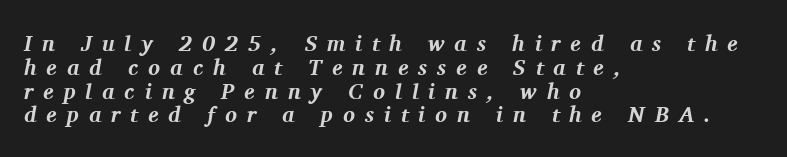
Display-style spreading of the glyphs; the letterfit is very open. A classic flush-left, rag-right setting is used for this passage. Heft: maximum for text — a bold. The face used here has a pronounced slope to its letters. Unmarked baselines from the first word to the last. Baseline-to-baseline distance is barely more than the letter height.
